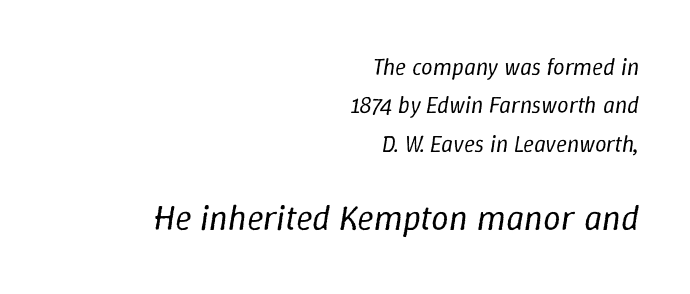
The weight tops out at a normal text grade. Every character sits at an angle, as italics do. Does the bottom block carry the larger type? Yes, it does. Character widths vary here, with narrow letters taking less room than wide ones. The gaps between neighbouring characters are ordinary and unremarkable. This block has exactly the height ordinary leading produces.
